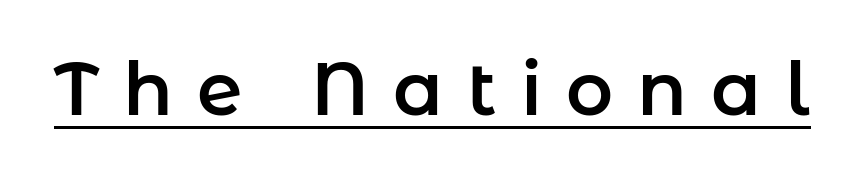
The image shows 73 px sans-serif type, upright; set unusually wide letter spacing (+0.33 em), underlined; low stroke contrast and a medium x-height.
